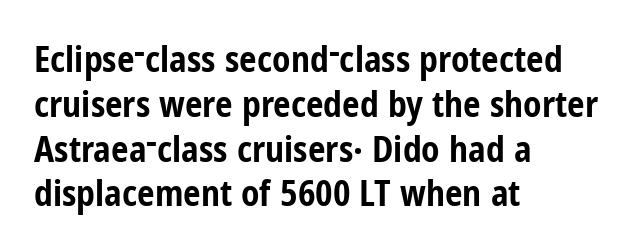
Q: Is the text bold? A: Yes.
Q: Is the text italic (slanted)? A: No, it is upright.
Q: Is the typeface a serif or a sans-serif typeface? A: Sans-serif.
Q: Is the text underlined? A: No.
Q: How is the paragraph aligned? A: Left-aligned.
Q: Is the spacing between letters normal or unusually wide? A: Normal.
Q: Is the spacing between lines tight, normal or loose? A: Normal.
Q: Width (condensed, normal, or wide)? A: Condensed.
Q: Stroke contrast? A: Low.
Q: x-height? A: Medium.
Q: Monospaced? A: No.
